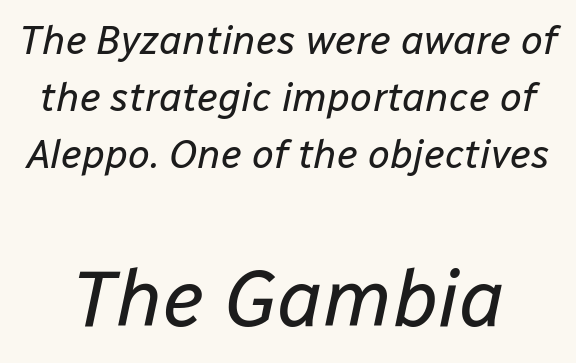
Do the characters align in a grid? No, the font is proportional. Bare-footed words on every line. The face looks like a standard text weight, possibly lighter. The glyphs look as if they've been sheared to an angle. Typesetter's note — lower block bumped up in size, upper block left smaller.
